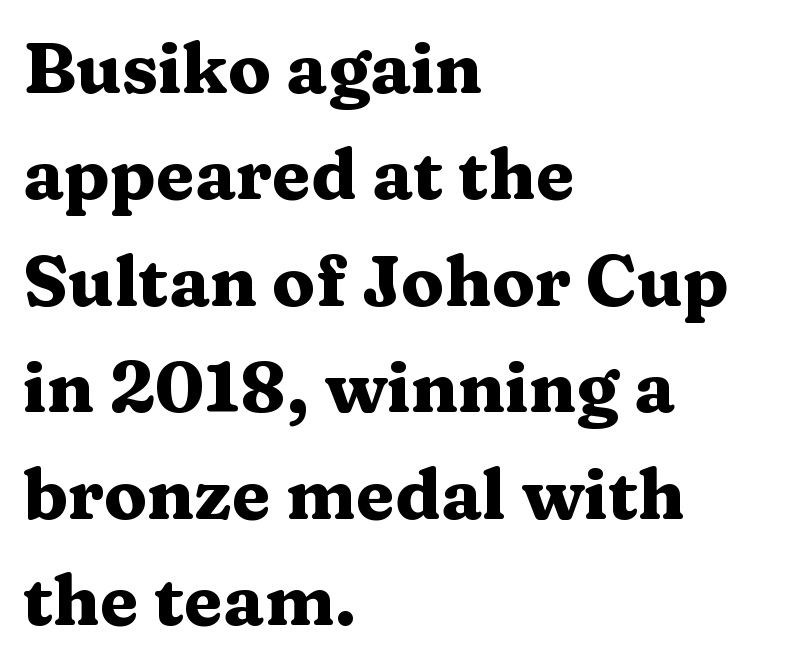
The image shows 71 px heavy, wide serif type, upright; set left-aligned, normal line spacing (1.5x), normal letter spacing, not underlined; medium stroke contrast and a medium x-height.
